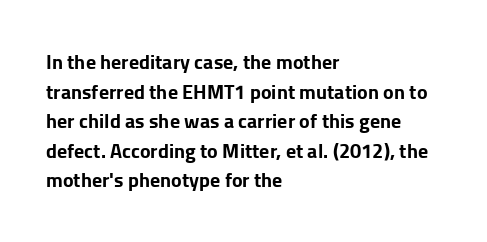
{"italic": "no", "bold": "yes", "underline": "no", "align": "left", "line_spacing": "normal", "line_spacing_ratio": 1.48, "letter_spacing": "normal", "letter_spacing_em": 0.0, "glyph_px": 20}
